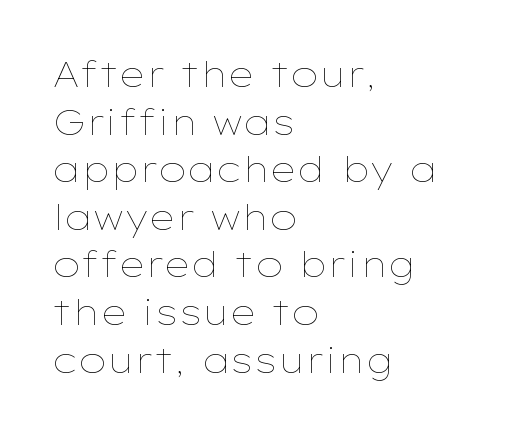
Q: Is the text bold? A: No.
Q: Is the text italic (slanted)? A: No, it is upright.
Q: Is the text underlined? A: No.
Q: How is the paragraph aligned? A: Left-aligned.
Q: Is the spacing between letters normal or unusually wide? A: Normal.
Q: Is the spacing between lines tight, normal or loose? A: Normal.
Q: Width (condensed, normal, or wide)? A: Wide.
Q: Stroke contrast? A: Low.
Q: x-height? A: Medium.
Q: Monospaced? A: No.
